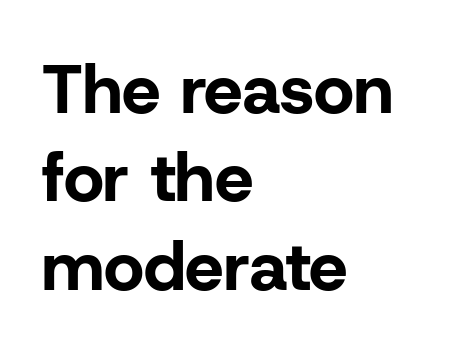
{"serif": "no", "italic": "no", "bold": "yes", "weight": "bold", "width": "normal", "stroke_contrast": "low", "x_height": "medium", "monospaced": "no", "underline": "no", "align": "left", "line_spacing": "normal", "line_spacing_ratio": 1.28, "letter_spacing": "normal", "letter_spacing_em": 0.0, "glyph_px": 69}
